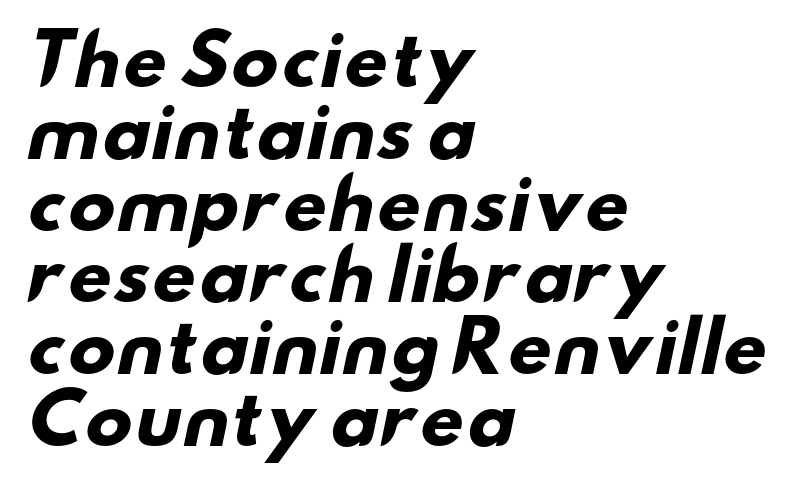
{"serif": "no", "bold": "yes", "weight": "heavy", "width": "wide", "stroke_contrast": "low", "x_height": "small", "monospaced": "no", "underline": "no", "align": "left", "line_spacing": "tight", "line_spacing_ratio": 1.04, "letter_spacing": "normal", "letter_spacing_em": 0.0, "glyph_px": 69}
